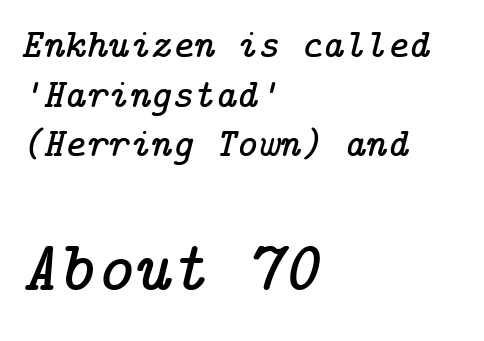
Caption: multi-line text, flush left, ragged right. The strip under each line holds only bare page. Italic: yes, the glyphs are oblique. A typesetter would call this zero additional tracking. This layout puts the modest block above and the oversized block below.
